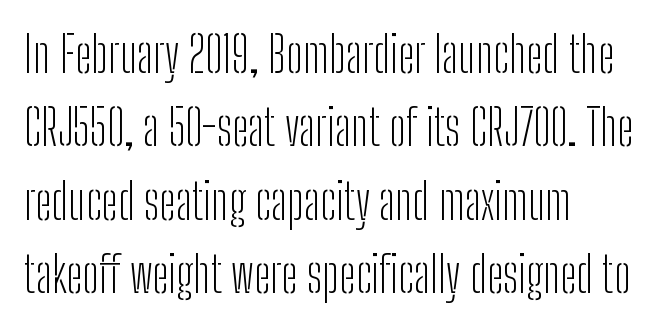
{"serif": "no", "italic": "no", "bold": "no", "weight": "light", "width": "condensed", "stroke_contrast": "low", "x_height": "medium", "monospaced": "no", "underline": "no", "align": "left", "line_spacing": "normal", "line_spacing_ratio": 1.5, "letter_spacing": "normal", "letter_spacing_em": 0.0, "glyph_px": 49}
